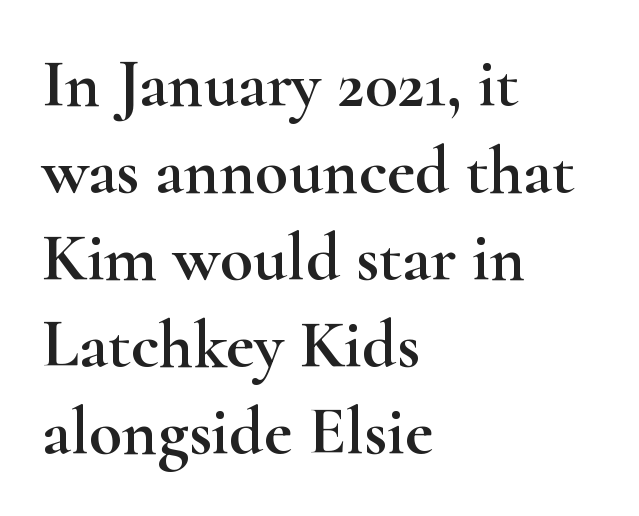
Q: Is the text italic (slanted)? A: No, it is upright.
Q: Is the typeface a serif or a sans-serif typeface? A: Serif.
Q: Is the text underlined? A: No.
Q: How is the paragraph aligned? A: Left-aligned.
Q: Is the spacing between letters normal or unusually wide? A: Normal.
Q: Is the spacing between lines tight, normal or loose? A: Normal.
Q: Width (condensed, normal, or wide)? A: Wide.
Q: Stroke contrast? A: High.
Q: x-height? A: Small.
Q: Monospaced? A: No.
